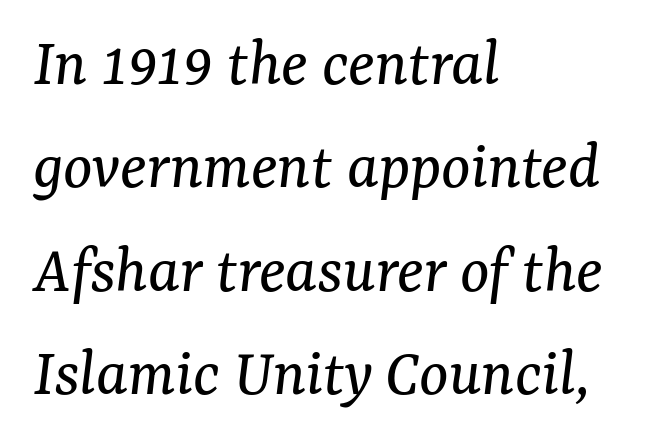
{"serif": "yes", "italic": "yes", "lean": "right", "slant_degrees": 7, "bold": "no", "weight": "regular", "width": "normal", "stroke_contrast": "medium", "x_height": "medium", "monospaced": "no", "underline": "no", "align": "left", "line_spacing": "normal", "line_spacing_ratio": 1.5, "letter_spacing": "normal", "letter_spacing_em": 0.0, "glyph_px": 69}
